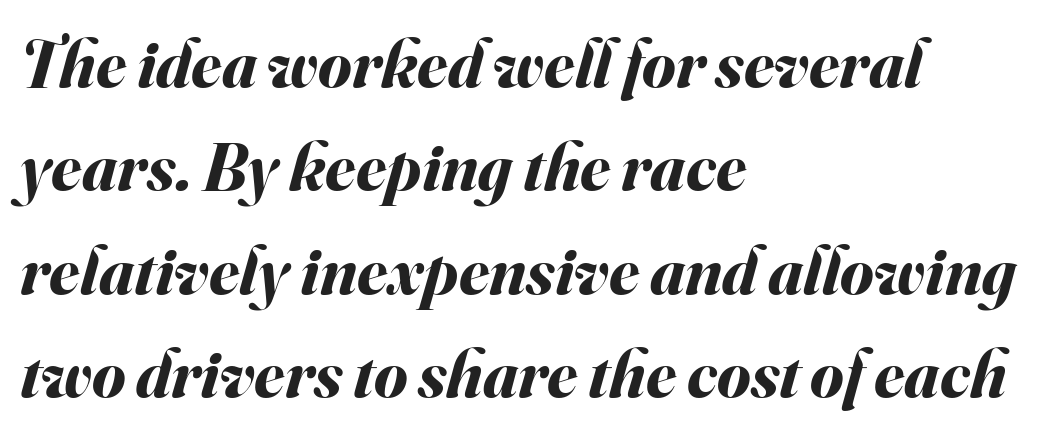
{"italic": "yes", "lean": "right", "slant_degrees": 16, "bold": "yes", "weight": "bold", "width": "normal", "stroke_contrast": "medium", "x_height": "small", "monospaced": "no", "underline": "no", "align": "left", "line_spacing": "normal", "line_spacing_ratio": 1.52, "letter_spacing": "normal", "letter_spacing_em": 0.0, "glyph_px": 68}
